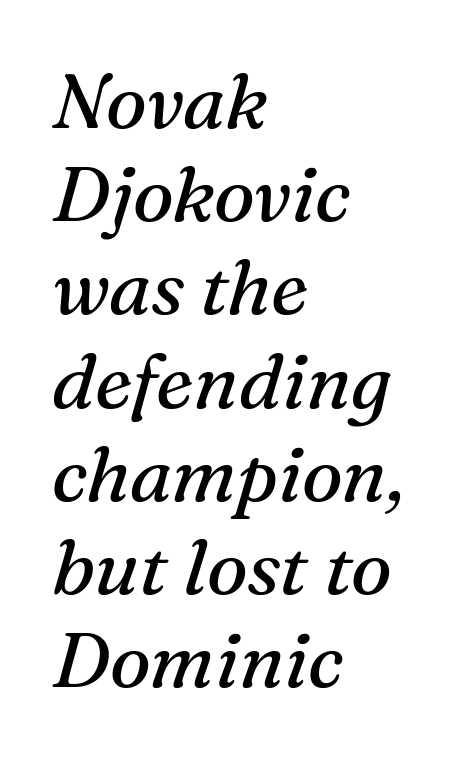
{"serif": "yes", "italic": "yes", "lean": "right", "slant_degrees": 16, "bold": "no", "weight": "regular", "width": "normal", "stroke_contrast": "medium", "x_height": "medium", "monospaced": "no", "underline": "no", "align": "left", "line_spacing_ratio": 1.21, "letter_spacing": "normal", "letter_spacing_em": 0.0, "glyph_px": 77}
